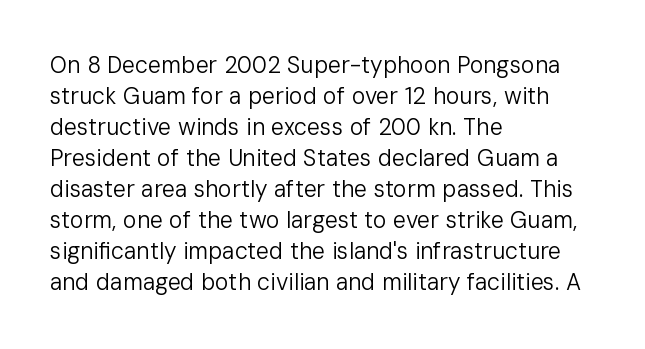
Posture: upright roman. The ragged edge is on the right, which tells us the setting is flush left. Reading down the column, the eye jumps a familiar distance to each next line. The specimen omits any rule beneath the text block's lines. The face looks like a standard text weight, possibly lighter.
